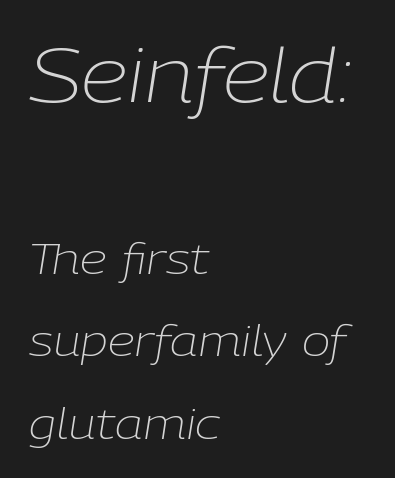
The designer dialed line spacing up above the default. Standard letterfit; no display-style spreading of the glyphs. Caption: upper text group enlarged, lower text group reduced. No extra ink here — the face is not bold. Slanted lettering throughout. Underlining? Definitely not there.
